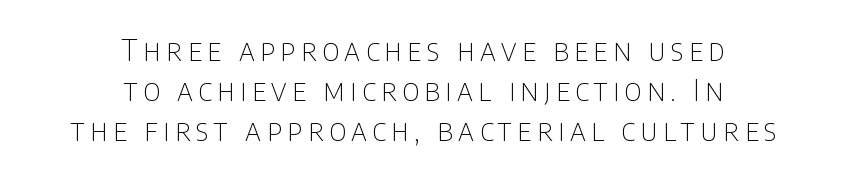
Q: Is the text bold? A: No.
Q: Is the text italic (slanted)? A: No, it is upright.
Q: Is the typeface a serif or a sans-serif typeface? A: Sans-serif.
Q: Is the text underlined? A: No.
Q: How is the paragraph aligned? A: Centered.
Q: Is the spacing between lines tight, normal or loose? A: Normal.
Q: Width (condensed, normal, or wide)? A: Condensed.
Q: Stroke contrast? A: Low.
Q: x-height? A: Large.
Q: Monospaced? A: No.
